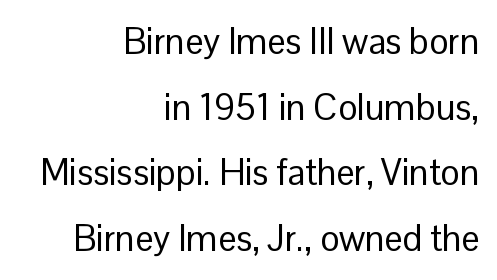
Q: Is the text bold? A: No.
Q: Is the text italic (slanted)? A: No, it is upright.
Q: Is the typeface a serif or a sans-serif typeface? A: Sans-serif.
Q: Is the text underlined? A: No.
Q: How is the paragraph aligned? A: Right-aligned.
Q: Is the spacing between letters normal or unusually wide? A: Normal.
Q: Width (condensed, normal, or wide)? A: Normal.
Q: Stroke contrast? A: Low.
Q: x-height? A: Medium.
Q: Monospaced? A: No.
